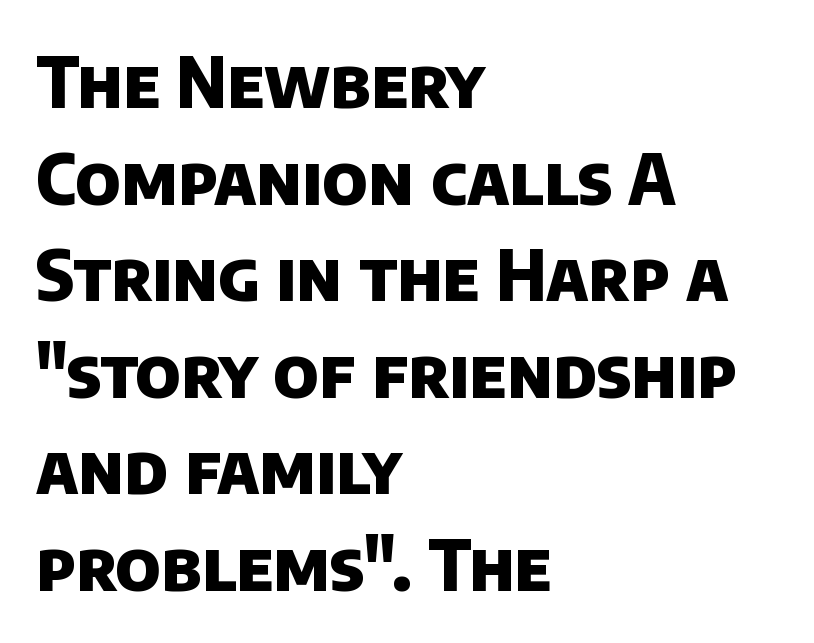
{"serif": "no", "bold": "yes", "weight": "heavy", "width": "normal", "stroke_contrast": "low", "x_height": "large", "monospaced": "no", "underline": "no", "align": "left", "line_spacing": "normal", "line_spacing_ratio": 1.4, "letter_spacing": "normal", "letter_spacing_em": 0.0, "glyph_px": 69}
